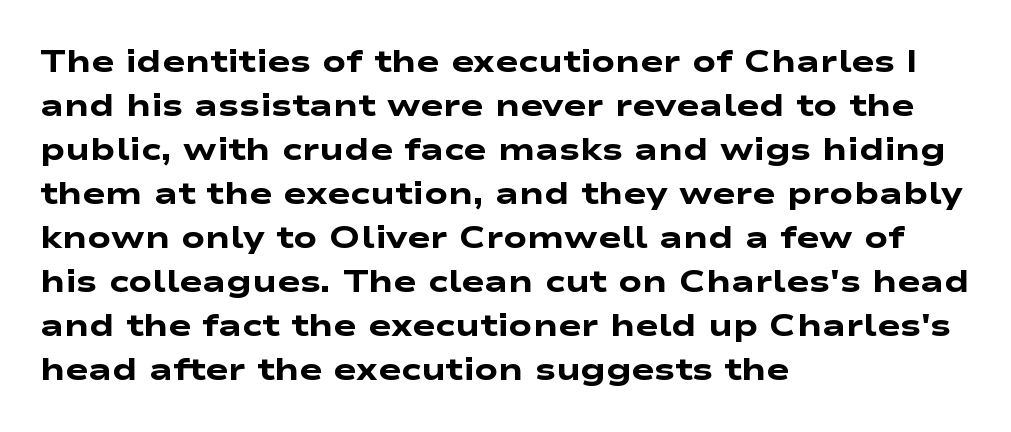
The glyphs are unaccompanied by any horizontal stroke below them. Is the letter spacing exaggerated? No — it looks like the ordinary default. Do the characters align in a grid? No, the font is proportional. Line beginnings align vertically; line endings do not.
